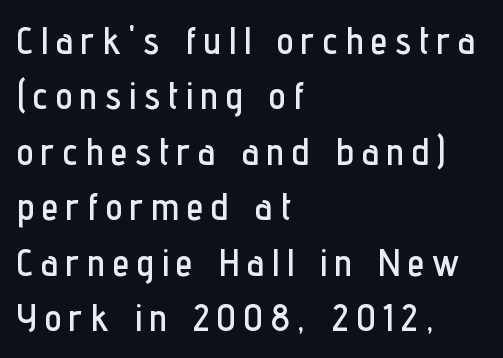
The image shows 38 px condensed sans-serif type, upright; set left-aligned, normal line spacing (1.46x), unusually wide letter spacing (+0.21 em), not underlined; low stroke contrast and a medium x-height.
